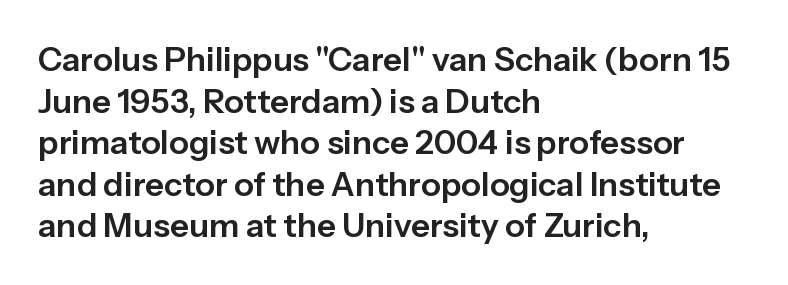
{"serif": "no", "italic": "no", "width": "normal", "stroke_contrast": "low", "x_height": "medium", "monospaced": "no", "underline": "no", "align": "left", "line_spacing": "normal", "line_spacing_ratio": 1.26, "letter_spacing": "normal", "letter_spacing_em": 0.0, "glyph_px": 33}
